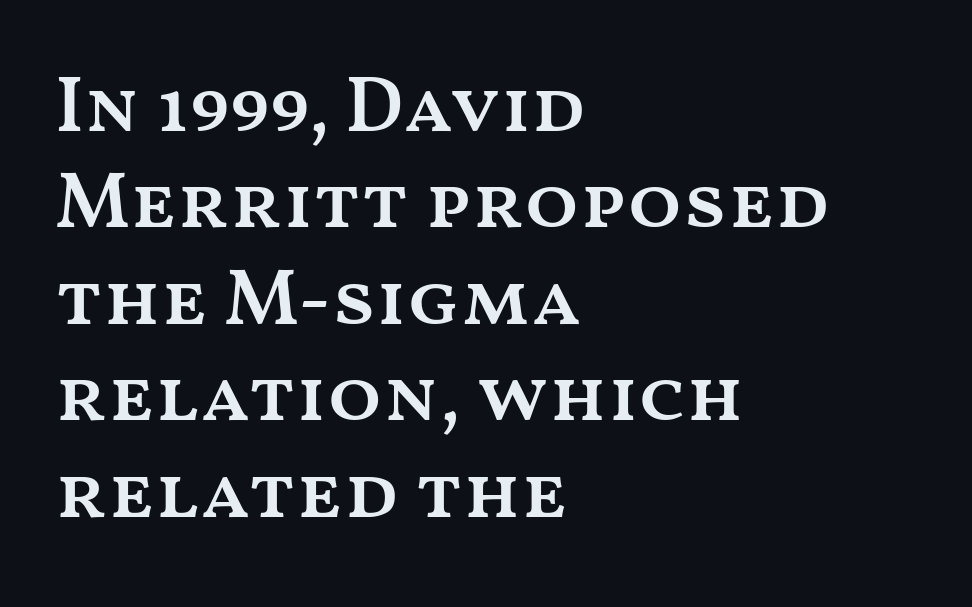
Bare-footed words on every line. The letters stand straight up with perfectly vertical stems. This rendering uses left alignment, leaving the right contour irregular. A typesetter would call this proportional, since set widths differ per character. The sample has been set in demibold, a notch under bold. The passage shown has conventional tracking throughout.
